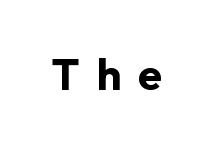
{"serif": "no", "italic": "no", "bold": "yes", "weight": "bold", "width": "normal", "stroke_contrast": "low", "x_height": "medium", "monospaced": "no", "underline": "no", "letter_spacing": "wide", "letter_spacing_em": 0.4, "glyph_px": 43}
